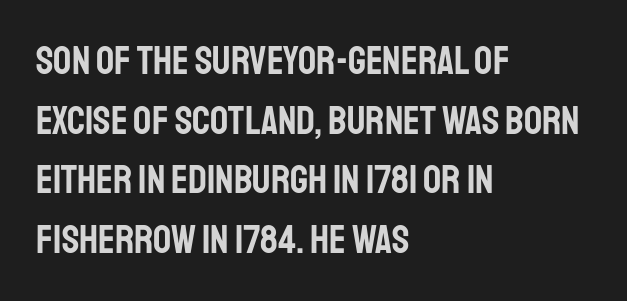
Each letter keeps its own natural width here, so spacing adapts to shape. Is the block centered? No — it sits flush against the left margin. Upright lettering throughout. The block of text has a typical density, with ordinary space between rows. A typesetter would label this face a sans. Quick note: underline off.
